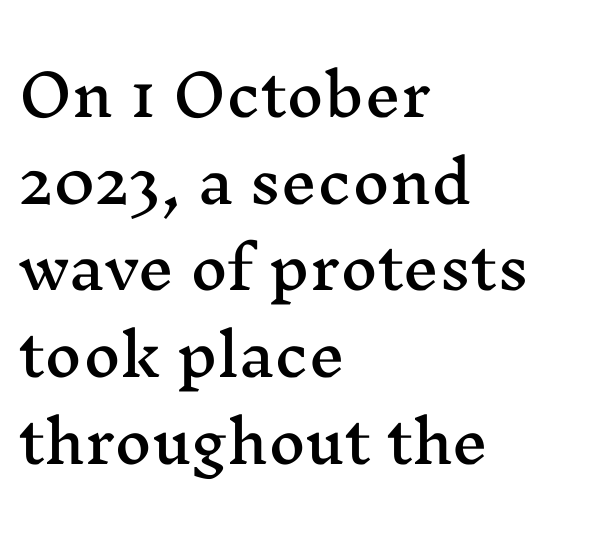
Character widths vary here, with narrow letters taking less room than wide ones. The glyphs in this specimen are seriffed. Compared with a centered layout, this one pins lines to the left instead. Rendered with straight, roman letterforms. Notice how descenders clear the ascenders below comfortably — that's standard leading.
